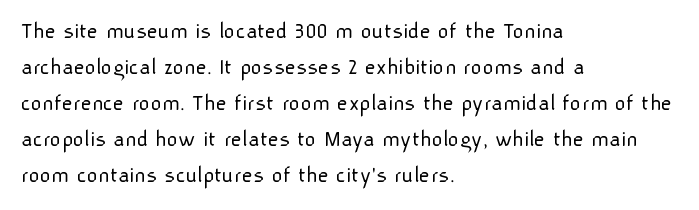
{"italic": "no", "bold": "no", "underline": "no", "align": "left", "line_spacing": "normal", "line_spacing_ratio": 1.5, "letter_spacing": "normal", "letter_spacing_em": 0.0, "glyph_px": 24}
